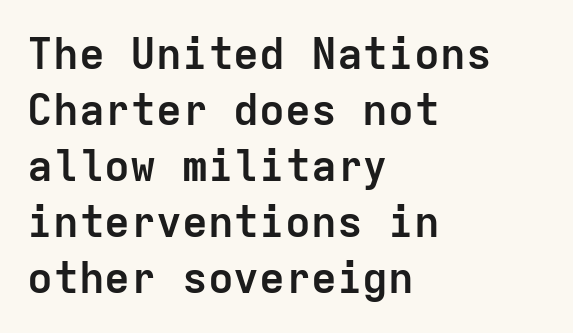
Q: Is the text bold? A: Yes.
Q: Is the text italic (slanted)? A: No, it is upright.
Q: Is the typeface a serif or a sans-serif typeface? A: Sans-serif.
Q: Is the text underlined? A: No.
Q: How is the paragraph aligned? A: Left-aligned.
Q: Is the spacing between letters normal or unusually wide? A: Normal.
Q: Is the spacing between lines tight, normal or loose? A: Normal.
Q: Width (condensed, normal, or wide)? A: Normal.
Q: Stroke contrast? A: Low.
Q: x-height? A: Medium.
Q: Monospaced? A: Yes.
